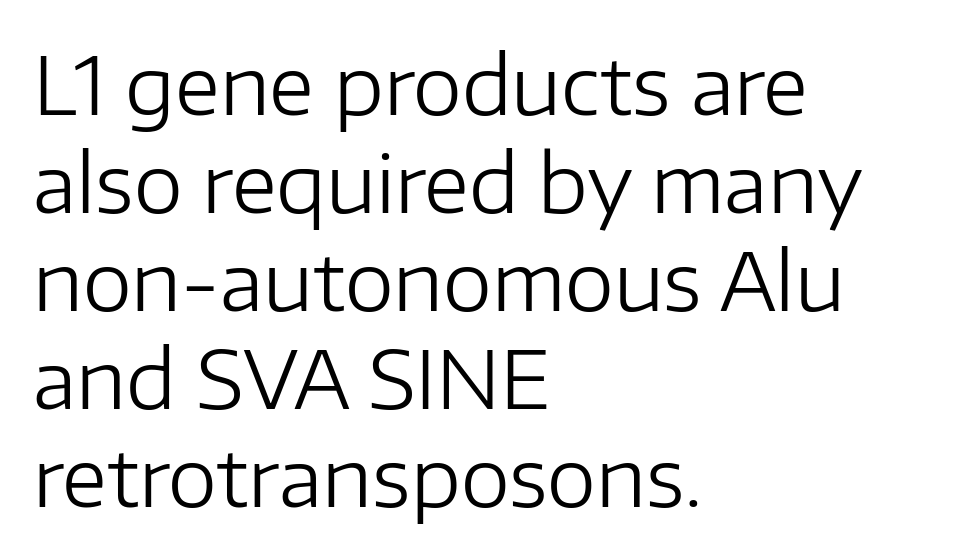
Q: Is the text bold? A: No.
Q: Is the text italic (slanted)? A: No, it is upright.
Q: Is the typeface a serif or a sans-serif typeface? A: Sans-serif.
Q: Is the text underlined? A: No.
Q: How is the paragraph aligned? A: Left-aligned.
Q: Is the spacing between letters normal or unusually wide? A: Normal.
Q: Width (condensed, normal, or wide)? A: Normal.
Q: Stroke contrast? A: Low.
Q: x-height? A: Medium.
Q: Monospaced? A: No.
